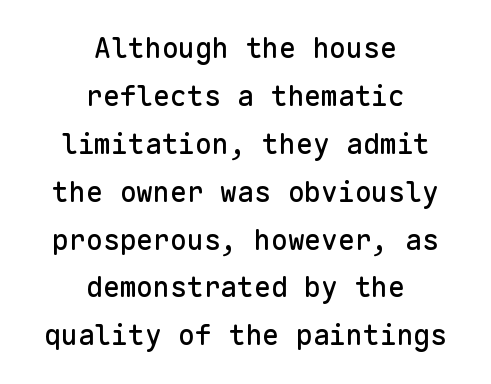
Q: Is the text italic (slanted)? A: No, it is upright.
Q: Is the typeface a serif or a sans-serif typeface? A: Sans-serif.
Q: Is the text underlined? A: No.
Q: How is the paragraph aligned? A: Centered.
Q: Is the spacing between letters normal or unusually wide? A: Normal.
Q: Width (condensed, normal, or wide)? A: Normal.
Q: Stroke contrast? A: Low.
Q: x-height? A: Medium.
Q: Monospaced? A: Yes.
